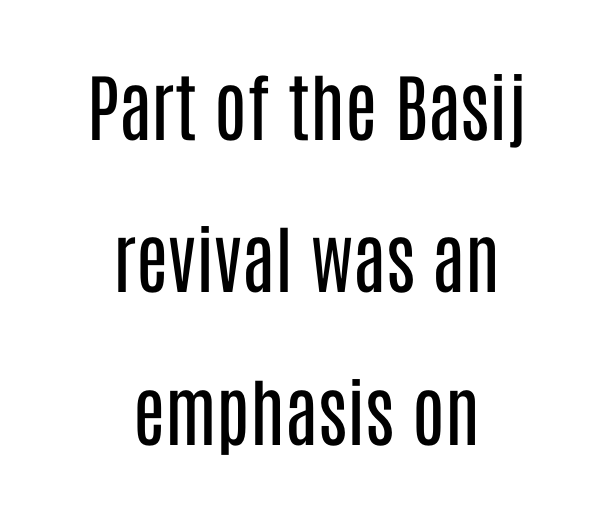
The image shows 74 px regular-weight, condensed sans-serif type, upright; set centered, loose line spacing (2.06x), normal letter spacing, not underlined; low stroke contrast and a large x-height.
